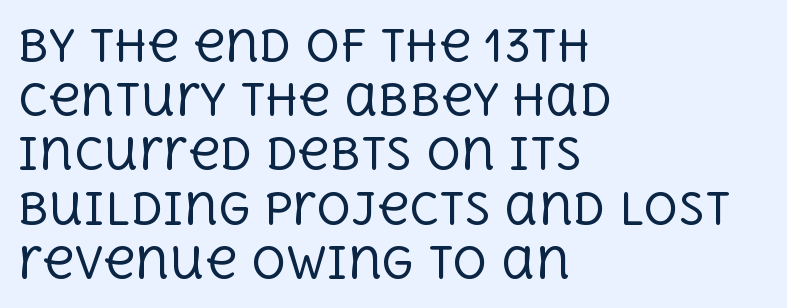
{"serif": "yes", "italic": "no", "bold": "no", "weight": "regular", "width": "normal", "x_height": "large", "monospaced": "no", "underline": "no", "align": "left", "line_spacing": "normal", "line_spacing_ratio": 1.26, "letter_spacing": "normal", "letter_spacing_em": 0.0, "glyph_px": 43}
